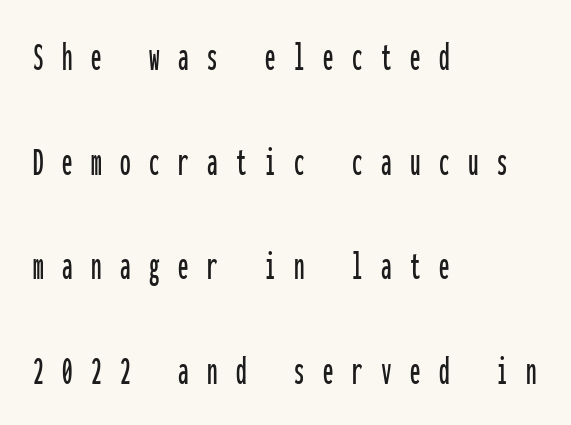
No feet cap the strokes, marking this as sans-serif type. The horizontal fit of the characters is loose and conspicuously gappy. Do the characters align in a grid? Yes, the font is monospaced. The lettering stays uniformly vertical, giving the passage a roman look.
